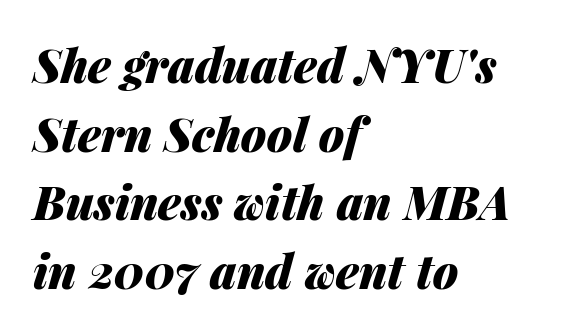
The image shows 46 px heavy type, italic (leaning right); set left-aligned, normal line spacing (1.49x), normal letter spacing, not underlined; medium stroke contrast and a medium x-height.
